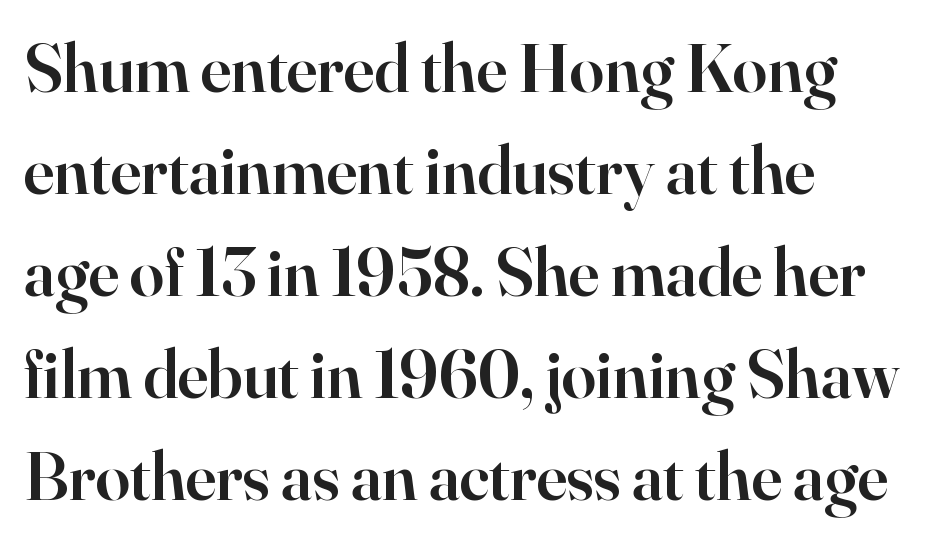
Q: Is the text bold? A: Semi-bold.
Q: Is the text italic (slanted)? A: No, it is upright.
Q: Is the typeface a serif or a sans-serif typeface? A: Serif.
Q: Is the text underlined? A: No.
Q: How is the paragraph aligned? A: Left-aligned.
Q: Is the spacing between letters normal or unusually wide? A: Normal.
Q: Is the spacing between lines tight, normal or loose? A: Normal.
Q: Width (condensed, normal, or wide)? A: Normal.
Q: Stroke contrast? A: High.
Q: x-height? A: Small.
Q: Monospaced? A: No.
